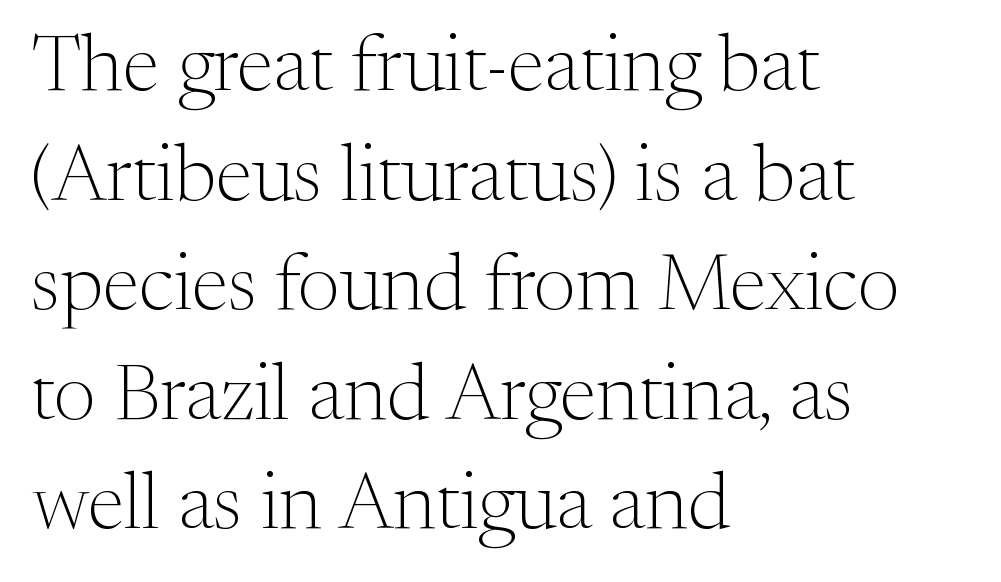
The image shows 80 px light serif type, upright; set left-aligned, normal line spacing (1.37x), normal letter spacing, not underlined; medium stroke contrast and a medium x-height.
